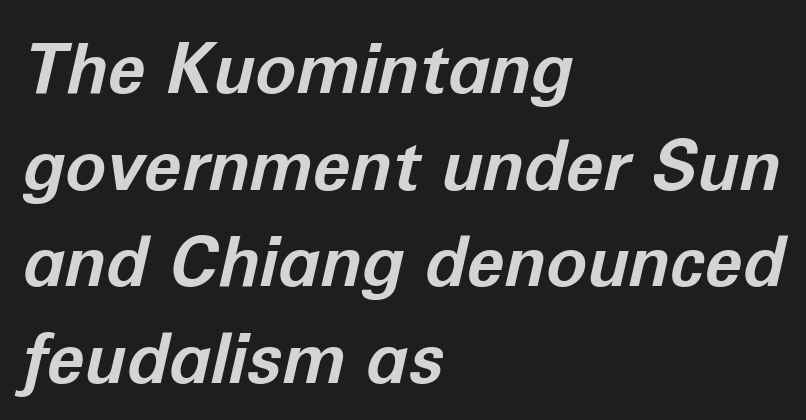
The image shows 69 px bold type, italic (leaning right); set left-aligned, normal line spacing (1.4x), normal letter spacing, not underlined; low stroke contrast and a medium x-height.
